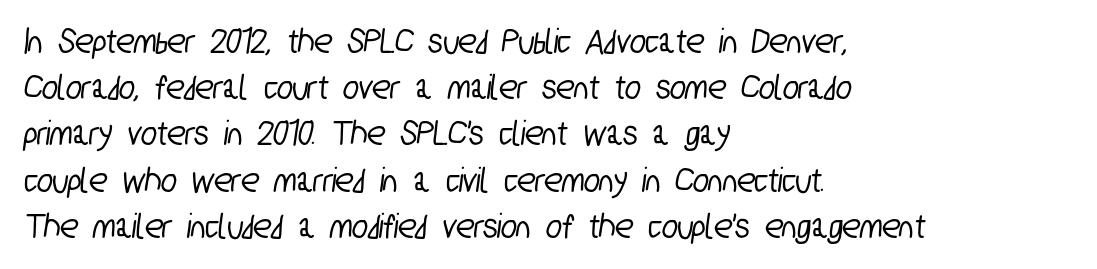
The image shows 37 px condensed sans-serif type; set left-aligned, normal line spacing (1.25x), normal letter spacing, not underlined; low stroke contrast and a medium x-height.
